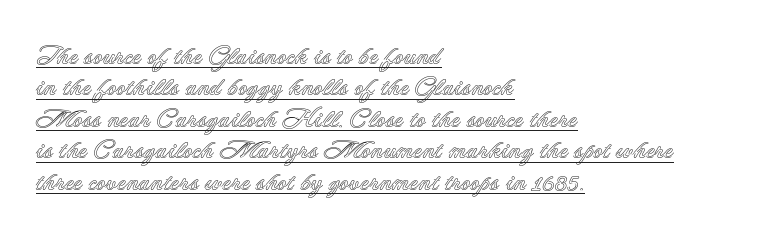
Q: Is the text italic (slanted)? A: Yes.
Q: Is the text underlined? A: Yes.
Q: How is the paragraph aligned? A: Left-aligned.
Q: Is the spacing between letters normal or unusually wide? A: Normal.
